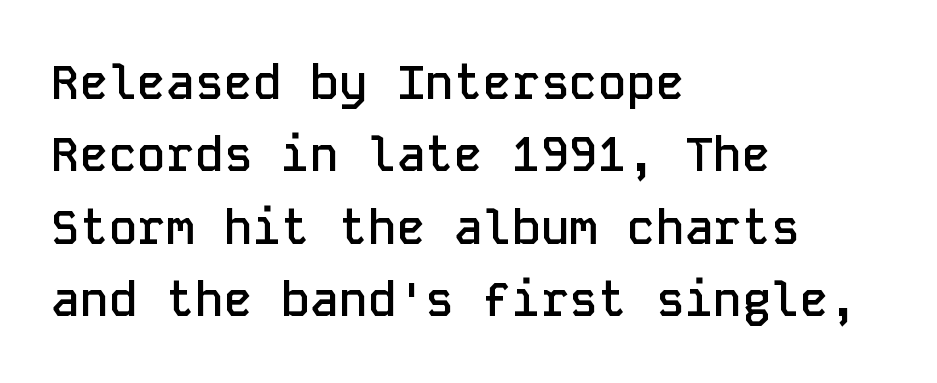
The image shows 48 px semibold sans-serif type, upright, monospaced; set left-aligned, normal line spacing (1.51x), normal letter spacing, not underlined; low stroke contrast and a medium x-height.
